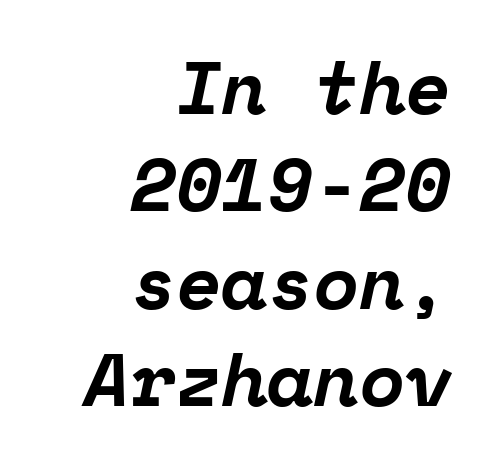
The image shows 75 px bold serif type, italic (leaning right), monospaced; set right-aligned, normal line spacing (1.3x), normal letter spacing, not underlined; low stroke contrast and a medium x-height.
